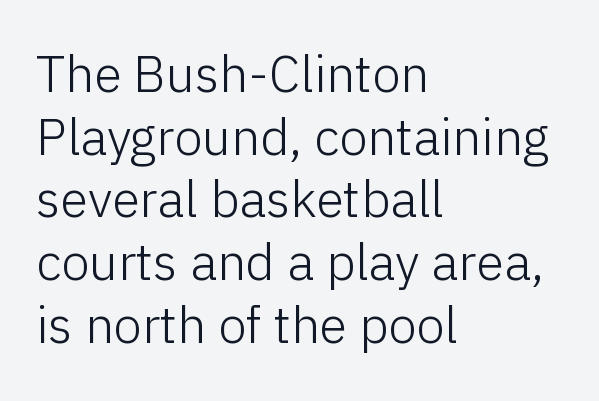
The image shows 51 px light sans-serif type, upright; set left-aligned, line spacing 1.23x, normal letter spacing, not underlined; low stroke contrast and a medium x-height.
